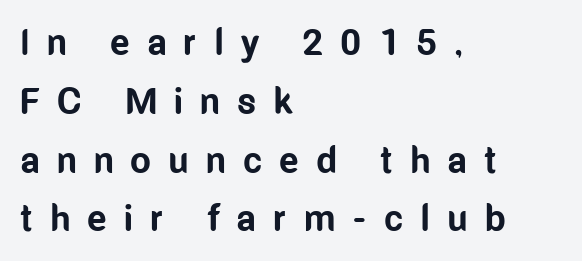
The image shows 37 px bold, condensed sans-serif type, upright; set left-aligned, normal line spacing (1.59x), unusually wide letter spacing (+0.46 em), not underlined; low stroke contrast and a medium x-height.
